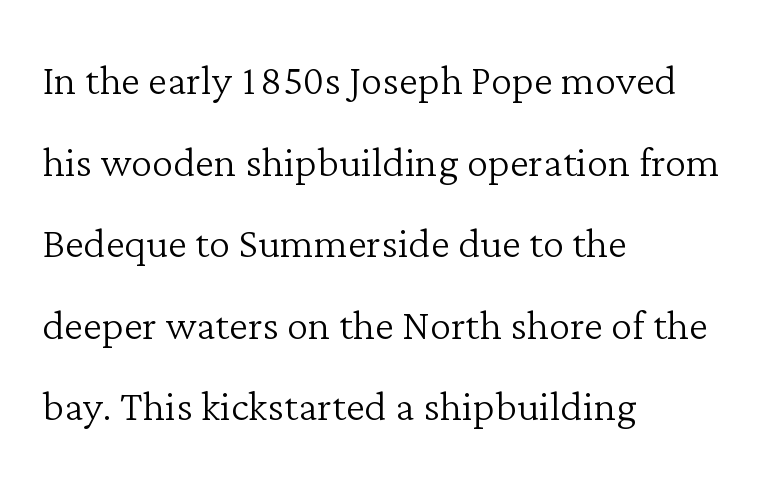
The image shows 54 px light serif type, upright; set left-aligned, normal line spacing (1.51x), normal letter spacing, not underlined; low stroke contrast and a medium x-height.
